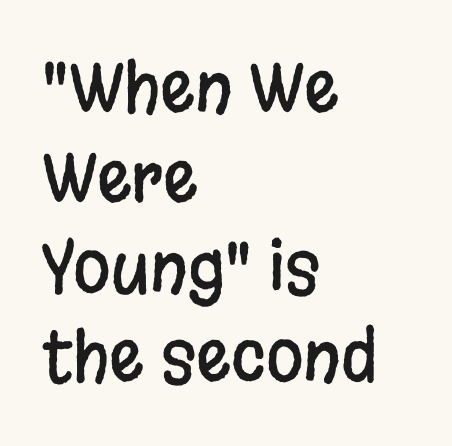
{"serif": "no", "italic": "no", "width": "condensed", "stroke_contrast": "low", "x_height": "large", "monospaced": "no", "underline": "no", "align": "left", "line_spacing": "normal", "line_spacing_ratio": 1.32, "letter_spacing": "normal", "letter_spacing_em": 0.0, "glyph_px": 68}
